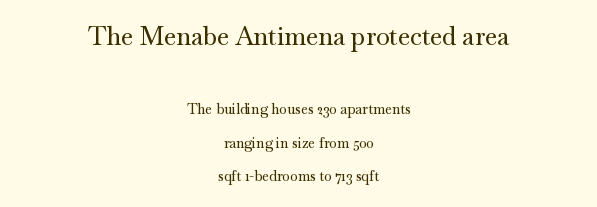
{"italic": "no", "underline": "no", "align": "center", "line_spacing": "loose", "line_spacing_ratio": 2.4, "letter_spacing": "normal", "letter_spacing_em": 0.0, "larger_block": "first", "size_ratio": 1.79, "glyph_px": 25}
